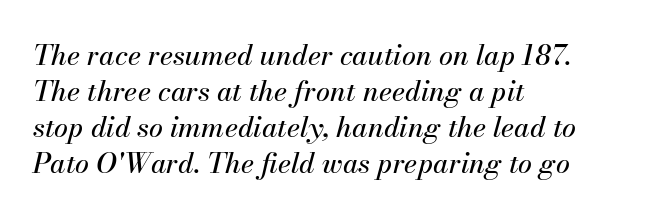
Regular leading. The axis of the letterforms is tilted away from vertical. Think of a printed novel: that variable character pitch is what you see here. In terms of letterspacing, this is plain default setting.
